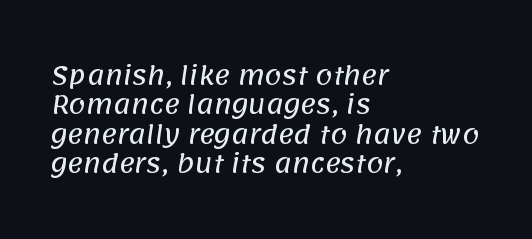
Q: Is the text underlined? A: No.
Q: How is the paragraph aligned? A: Left-aligned.
Q: Is the spacing between letters normal or unusually wide? A: Normal.
